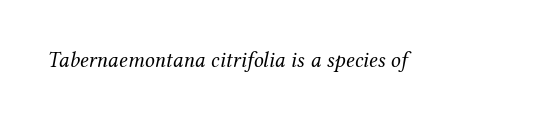
Compared with typical body copy, the letter spacing here is the same. Style check: oblique. Stems here are at most as thick as an everyday book face. Bare-footed words on every line.
